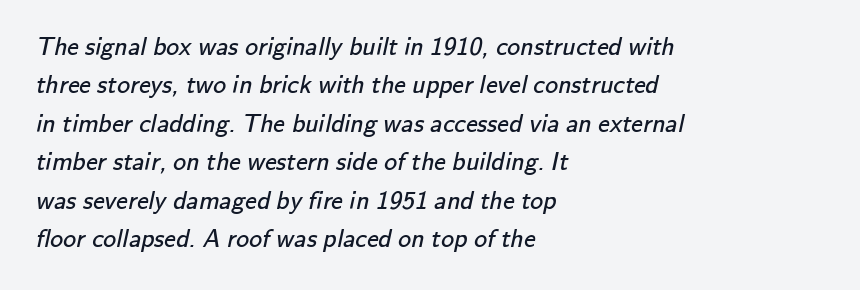
{"bold": "no", "underline": "no", "align": "left", "line_spacing": "normal", "line_spacing_ratio": 1.48, "letter_spacing": "normal", "letter_spacing_em": 0.0, "glyph_px": 26}
